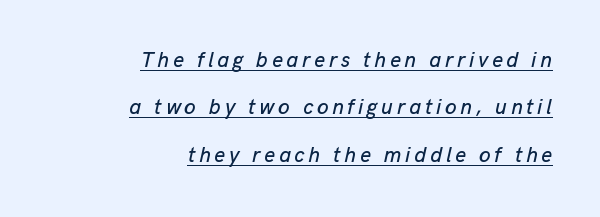
This sample trades compactness for vertical openness between lines. The paragraph has a hard right edge and a soft left edge. There's an unmistakable incline to the writing here. Has an underline been added? It has.
